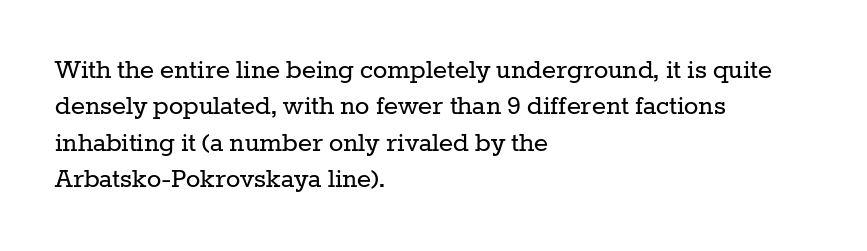
Q: Is the text bold? A: No.
Q: Is the text italic (slanted)? A: No, it is upright.
Q: Is the typeface a serif or a sans-serif typeface? A: Serif.
Q: Is the text underlined? A: No.
Q: How is the paragraph aligned? A: Left-aligned.
Q: Is the spacing between letters normal or unusually wide? A: Normal.
Q: Width (condensed, normal, or wide)? A: Normal.
Q: Stroke contrast? A: Low.
Q: x-height? A: Medium.
Q: Monospaced? A: No.
